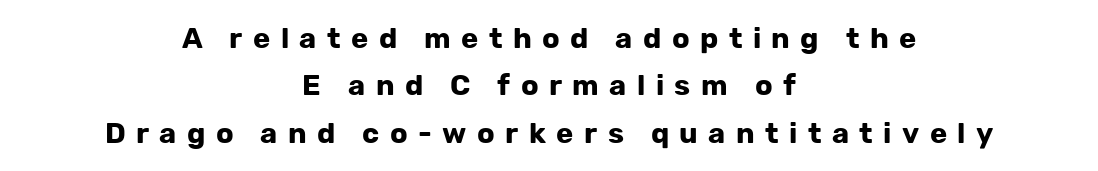
{"serif": "no", "italic": "no", "bold": "yes", "weight": "bold", "width": "normal", "stroke_contrast": "low", "x_height": "medium", "monospaced": "no", "underline": "no", "align": "center", "line_spacing": "normal", "line_spacing_ratio": 1.63, "letter_spacing": "wide", "letter_spacing_em": 0.36, "glyph_px": 29}
